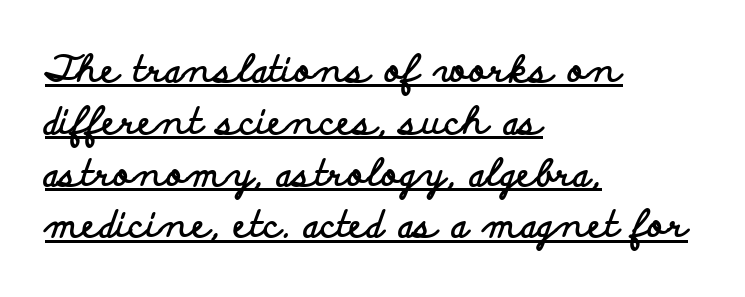
{"serif": "no", "bold": "yes", "weight": "bold", "width": "wide", "stroke_contrast": "low", "x_height": "small", "monospaced": "no", "underline": "yes", "align": "left", "line_spacing": "normal", "line_spacing_ratio": 1.4, "letter_spacing": "normal", "letter_spacing_em": 0.0, "glyph_px": 37}
